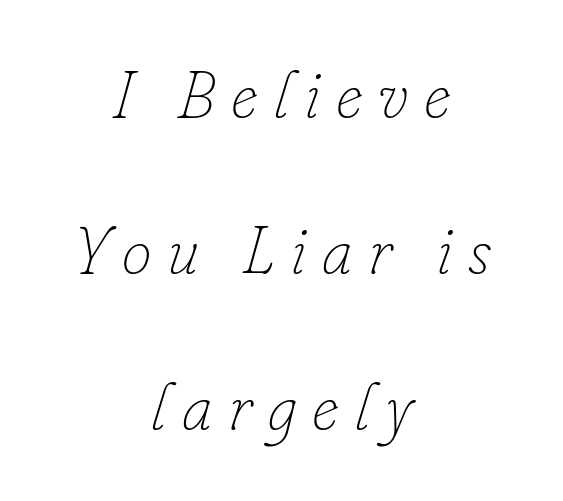
The image shows 67 px thin type, italic (leaning right); set centered, loose line spacing (2.33x), unusually wide letter spacing (+0.23 em), not underlined; low stroke contrast and a small x-height.
